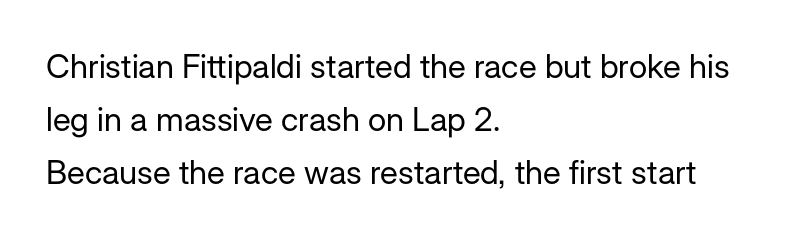
{"serif": "no", "italic": "no", "bold": "no", "weight": "regular", "width": "normal", "stroke_contrast": "low", "x_height": "medium", "monospaced": "no", "underline": "no", "align": "left", "line_spacing": "normal", "line_spacing_ratio": 1.6, "letter_spacing": "normal", "letter_spacing_em": 0.0, "glyph_px": 33}
